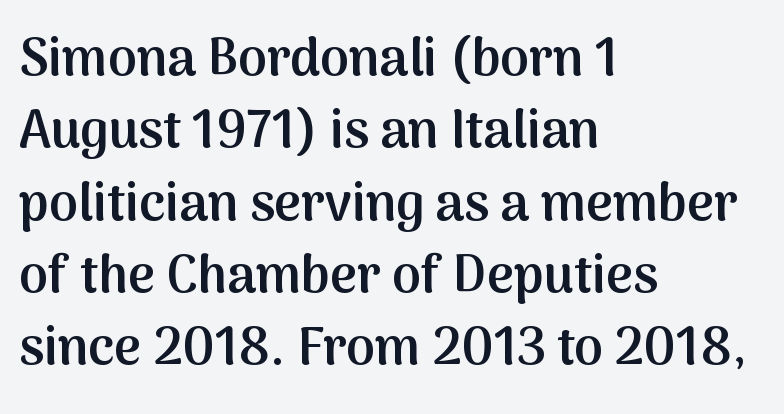
{"serif": "no", "italic": "no", "bold": "semi", "weight": "semibold", "width": "normal", "stroke_contrast": "medium", "x_height": "medium", "monospaced": "no", "underline": "no", "align": "left", "line_spacing": "normal", "line_spacing_ratio": 1.39, "letter_spacing": "normal", "letter_spacing_em": 0.0, "glyph_px": 52}
